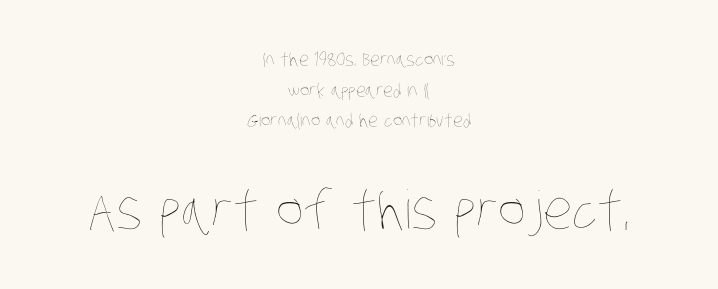
{"bold": "no", "weight": "thin", "width": "condensed", "stroke_contrast": "low", "x_height": "large", "monospaced": "no", "underline": "no", "align": "center", "line_spacing": "normal", "line_spacing_ratio": 1.7, "letter_spacing": "normal", "letter_spacing_em": 0.0, "larger_block": "second", "size_ratio": 2.94, "glyph_px": 53}
